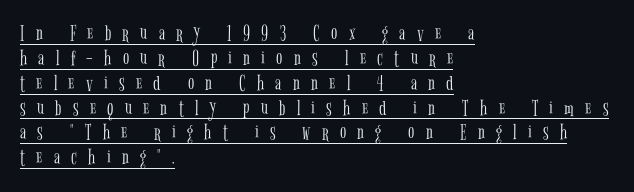
The image shows 23 px text type, upright; set left-aligned, tight line spacing (1.08x), unusually wide letter spacing (+0.49 em), underlined.
